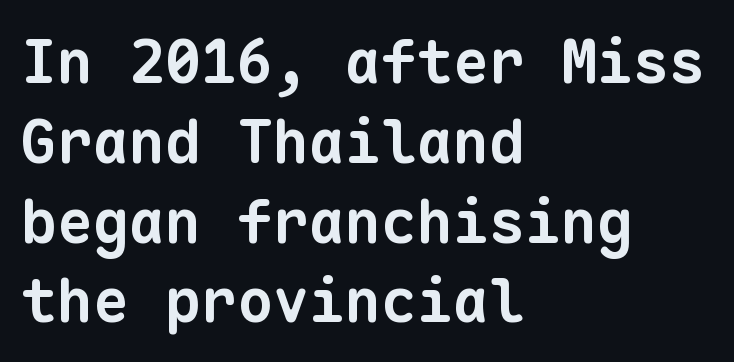
{"serif": "no", "bold": "yes", "weight": "bold", "width": "normal", "stroke_contrast": "low", "x_height": "medium", "monospaced": "yes", "underline": "no", "align": "left", "line_spacing": "normal", "line_spacing_ratio": 1.33, "letter_spacing": "normal", "letter_spacing_em": 0.0, "glyph_px": 60}
